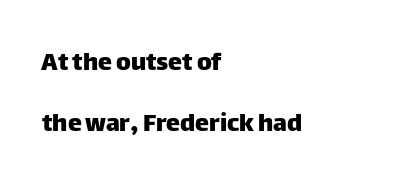
{"serif": "no", "italic": "no", "width": "normal", "stroke_contrast": "low", "x_height": "large", "monospaced": "no", "underline": "no", "align": "left", "line_spacing": "loose", "line_spacing_ratio": 2.19, "letter_spacing": "normal", "letter_spacing_em": 0.0, "glyph_px": 28}
